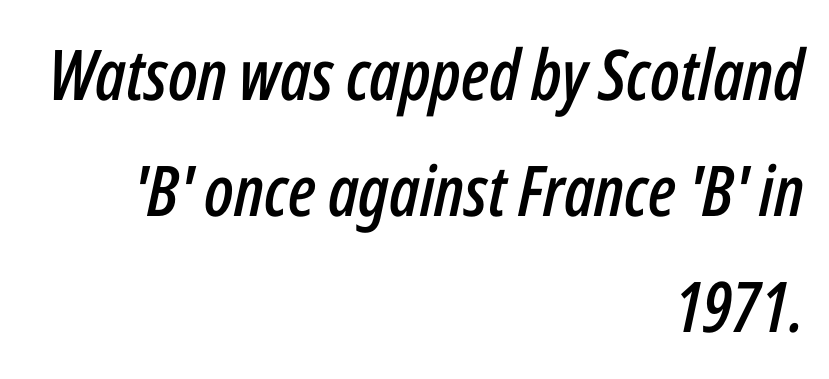
The image shows 70 px condensed type, italic (leaning right); set right-aligned, normal line spacing (1.66x), normal letter spacing, not underlined; low stroke contrast and a medium x-height.
